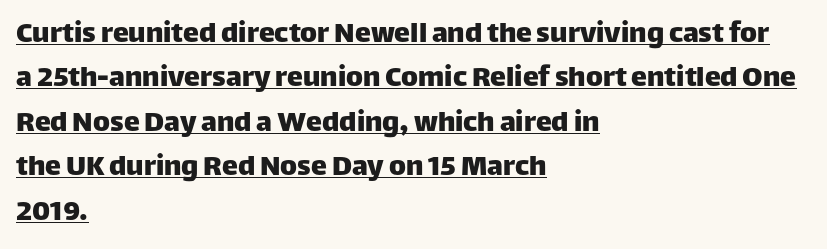
{"serif": "no", "italic": "no", "width": "normal", "stroke_contrast": "low", "x_height": "large", "monospaced": "no", "underline": "yes", "align": "left", "line_spacing": "normal", "line_spacing_ratio": 1.39, "letter_spacing": "normal", "letter_spacing_em": 0.0, "glyph_px": 32}
